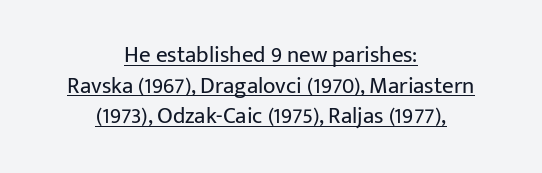
{"italic": "no", "bold": "no", "underline": "yes", "align": "center", "line_spacing": "normal", "line_spacing_ratio": 1.33, "letter_spacing": "normal", "letter_spacing_em": 0.0, "glyph_px": 23}
